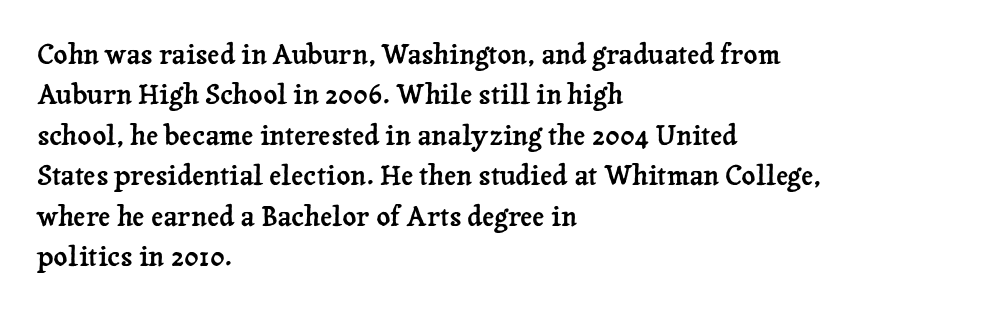
Q: Is the text italic (slanted)? A: No, it is upright.
Q: Is the text underlined? A: No.
Q: How is the paragraph aligned? A: Left-aligned.
Q: Is the spacing between letters normal or unusually wide? A: Normal.
Q: Is the spacing between lines tight, normal or loose? A: Normal.
